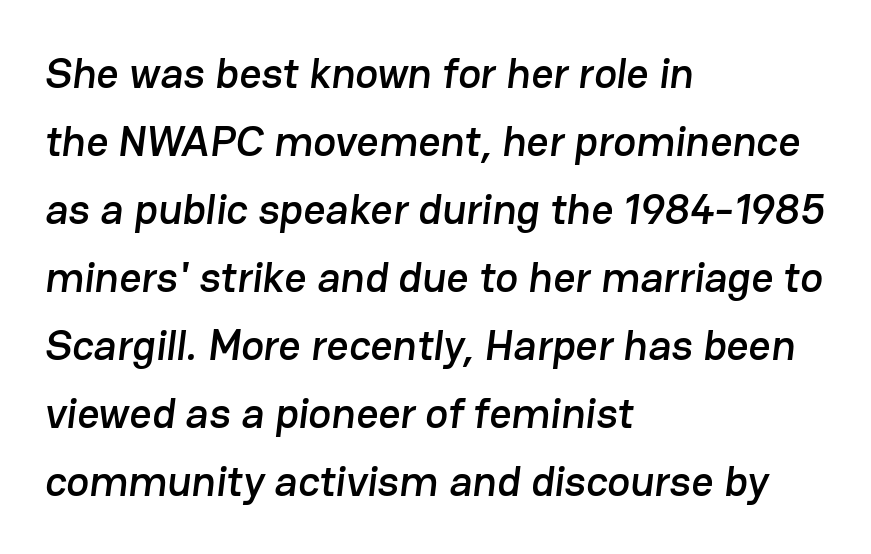
The image shows 43 px sans-serif type; set left-aligned, normal line spacing (1.58x), normal letter spacing, not underlined; low stroke contrast and a medium x-height.
